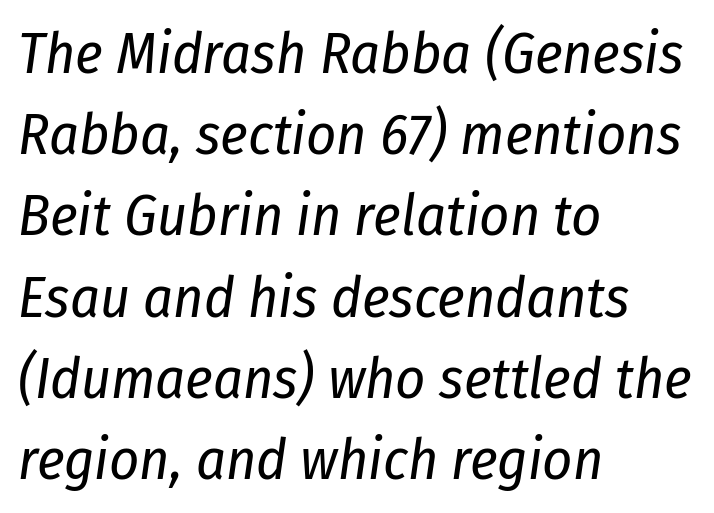
The image shows 58 px regular-weight, condensed type, italic (leaning right); set left-aligned, normal line spacing (1.4x), normal letter spacing, not underlined; low stroke contrast and a medium x-height.
